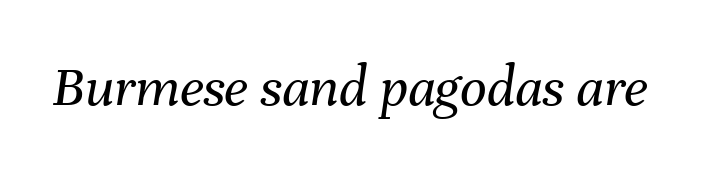
{"italic": "yes", "lean": "right", "slant_degrees": 8, "bold": "no", "weight": "regular", "width": "normal", "stroke_contrast": "medium", "x_height": "medium", "monospaced": "no", "underline": "no", "letter_spacing": "normal", "letter_spacing_em": 0.0, "glyph_px": 59}
